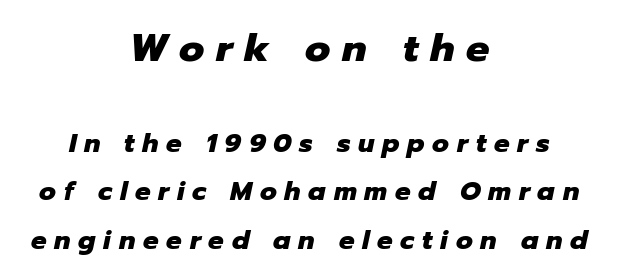
Descenders are the only things crossing below the line. Is the type bold? Yes — the strokes are clearly thick and heavy. The lines in this sample share a center point and differ in where they start and stop. This sample uses expanded letter spacing, leaving extra air between glyphs.
